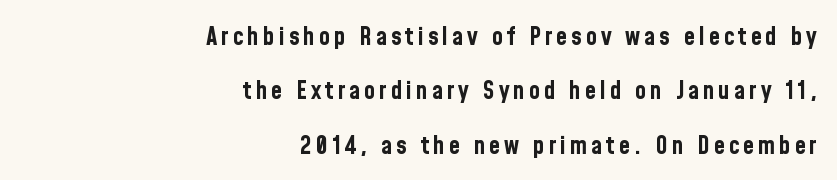
The image shows 25 px bold type, upright; set right-aligned, loose line spacing (2.18x), not underlined.
